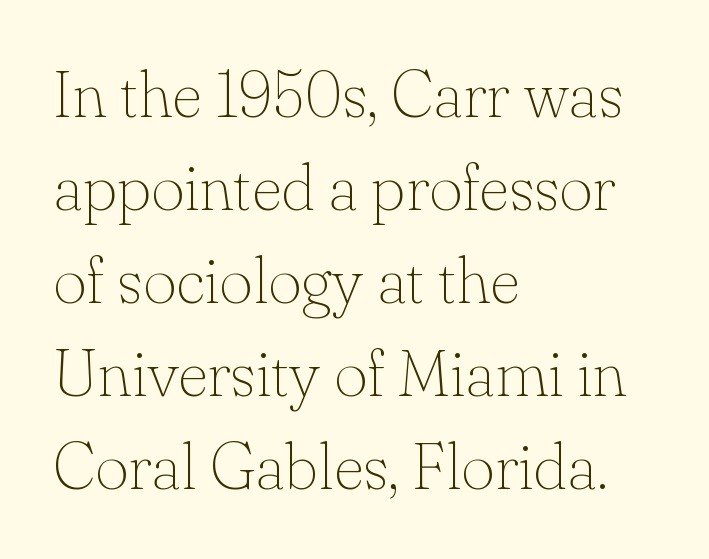
The image shows 65 px thin serif type, upright; set left-aligned, normal line spacing (1.43x), normal letter spacing, not underlined; low stroke contrast and a small x-height.
